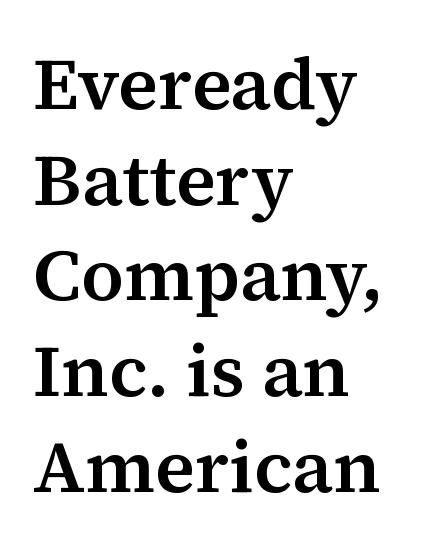
{"serif": "yes", "italic": "no", "width": "normal", "stroke_contrast": "medium", "x_height": "medium", "monospaced": "no", "underline": "no", "align": "left", "line_spacing": "normal", "line_spacing_ratio": 1.31, "letter_spacing": "normal", "letter_spacing_em": 0.0, "glyph_px": 73}
